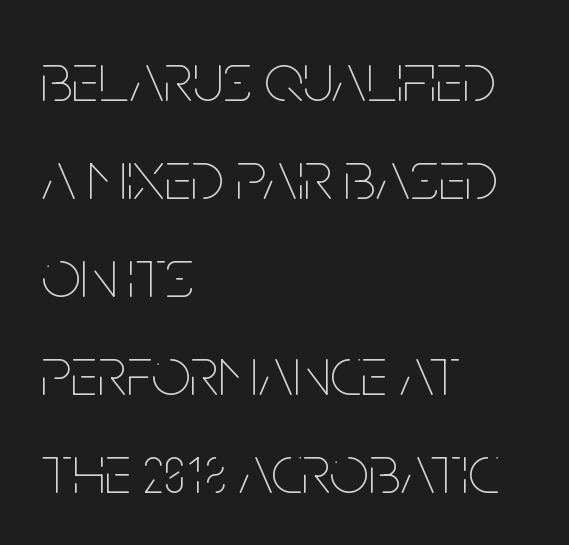
Q: Is the text bold? A: No.
Q: Is the text italic (slanted)? A: No, it is upright.
Q: Is the text underlined? A: No.
Q: How is the paragraph aligned? A: Left-aligned.
Q: Is the spacing between letters normal or unusually wide? A: Normal.
Q: Is the spacing between lines tight, normal or loose? A: Normal.
Q: Width (condensed, normal, or wide)? A: Condensed.
Q: Stroke contrast? A: Low.
Q: x-height? A: Large.
Q: Monospaced? A: No.
